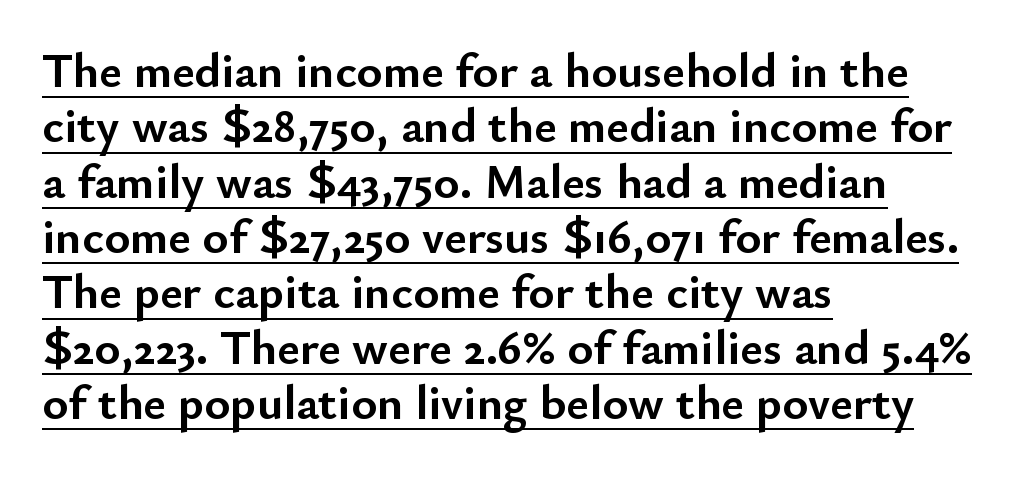
{"serif": "no", "italic": "no", "bold": "yes", "weight": "semibold", "width": "normal", "stroke_contrast": "low", "x_height": "small", "monospaced": "no", "underline": "yes", "align": "left", "line_spacing": "tight", "line_spacing_ratio": 1.13, "letter_spacing": "normal", "letter_spacing_em": 0.0, "glyph_px": 49}
